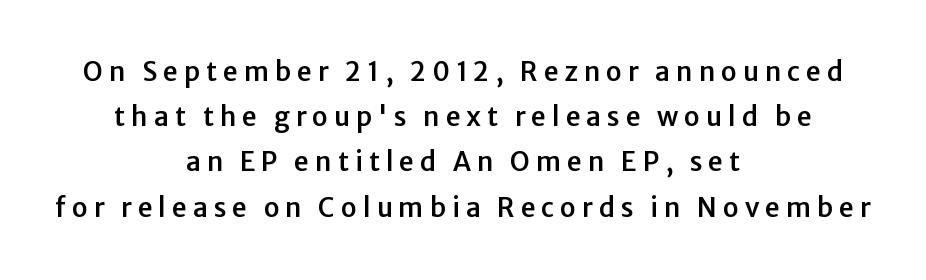
{"italic": "no", "underline": "no", "align": "center", "line_spacing_ratio": 1.74, "letter_spacing": "wide", "letter_spacing_em": 0.23, "glyph_px": 26}
